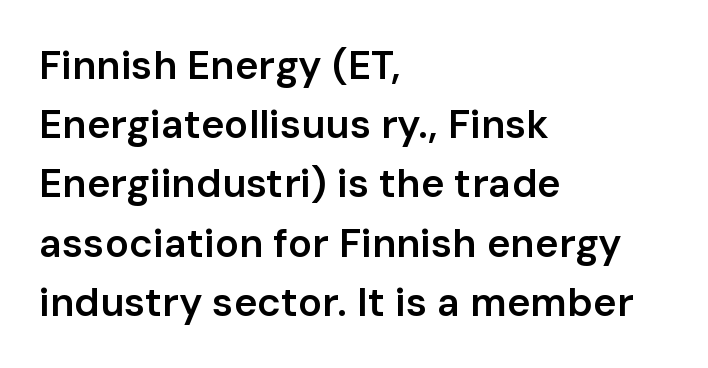
The image shows 40 px semibold sans-serif type, upright; set left-aligned, normal line spacing (1.48x), normal letter spacing, not underlined; low stroke contrast and a medium x-height.
